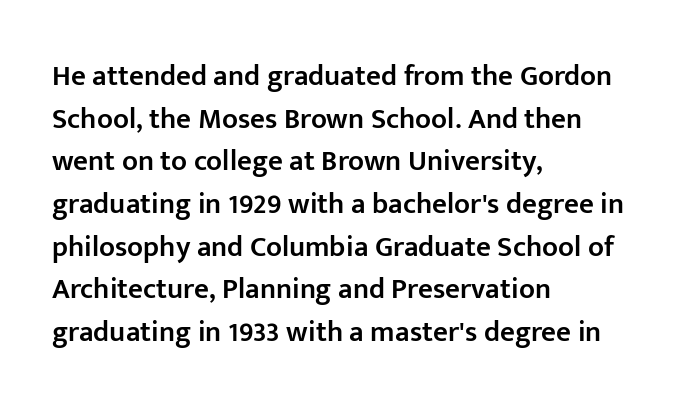
{"serif": "no", "italic": "no", "bold": "semi", "weight": "semibold", "width": "normal", "stroke_contrast": "low", "x_height": "medium", "monospaced": "no", "underline": "no", "align": "left", "line_spacing": "normal", "line_spacing_ratio": 1.47, "letter_spacing": "normal", "letter_spacing_em": 0.0, "glyph_px": 29}
